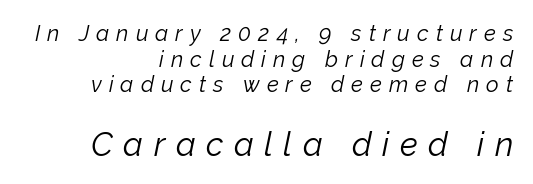
{"italic": "yes", "lean": "right", "slant_degrees": 12, "bold": "no", "weight": "light", "width": "normal", "stroke_contrast": "low", "x_height": "medium", "monospaced": "no", "underline": "no", "align": "right", "line_spacing_ratio": 1.17, "letter_spacing": "wide", "letter_spacing_em": 0.32, "larger_block": "second", "size_ratio": 1.5, "glyph_px": 33}
